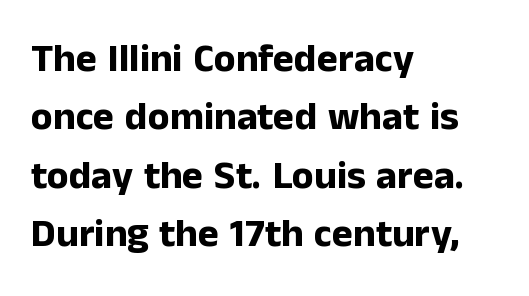
{"serif": "no", "italic": "no", "bold": "yes", "weight": "bold", "width": "normal", "stroke_contrast": "low", "x_height": "medium", "monospaced": "no", "underline": "no", "align": "left", "line_spacing": "normal", "line_spacing_ratio": 1.46, "letter_spacing": "normal", "letter_spacing_em": 0.0, "glyph_px": 40}
